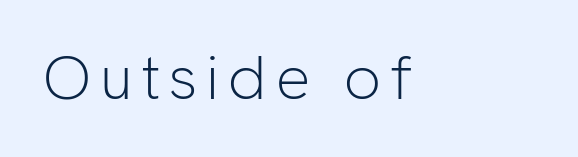
The passage shown is typed in a proportional face where columns would drift. Plain, unruled lines of type. These lines were composed using upright roman letters. No letter is thick-stroked: the sample isn't bold.
